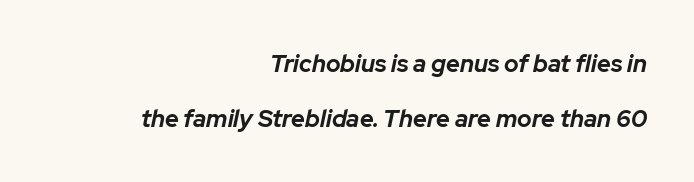
Honestly, there is no underline to notice here at all. Slanted lettering throughout. The leading is generous, giving the passage an open texture. As a designer I'd log this as weight 700, bold. The paragraph has a hard right edge and a soft left edge. Tracking here is standard; glyphs follow each other at the usual distance.
